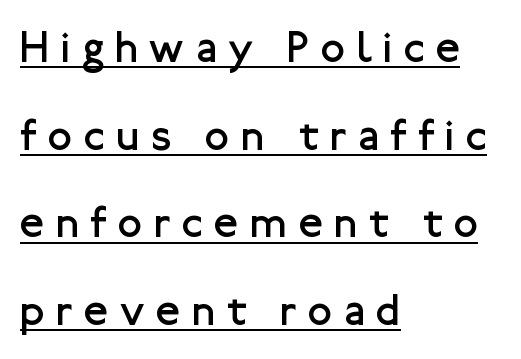
{"serif": "no", "italic": "no", "bold": "no", "weight": "regular", "width": "normal", "stroke_contrast": "low", "x_height": "medium", "monospaced": "no", "underline": "yes", "align": "left", "line_spacing": "loose", "line_spacing_ratio": 1.99, "letter_spacing": "wide", "letter_spacing_em": 0.27, "glyph_px": 44}
